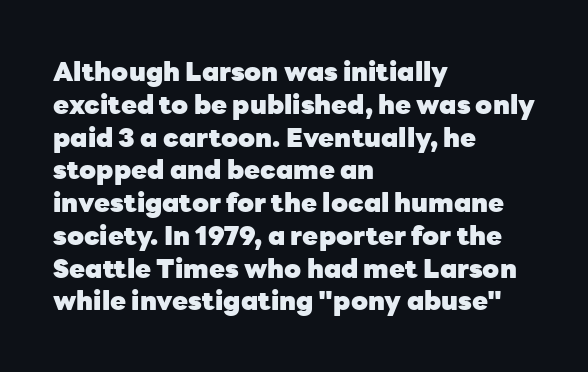
Reading down the column, the eye jumps a familiar distance to each next line. The passage shown is not underscored anywhere. Its strokes are broad and dark, the hallmark of bold type. Quick note: not italic, upright. Observe the ordinary spacing: letters are neighbours, not strangers. Line beginnings align vertically; line endings do not.
